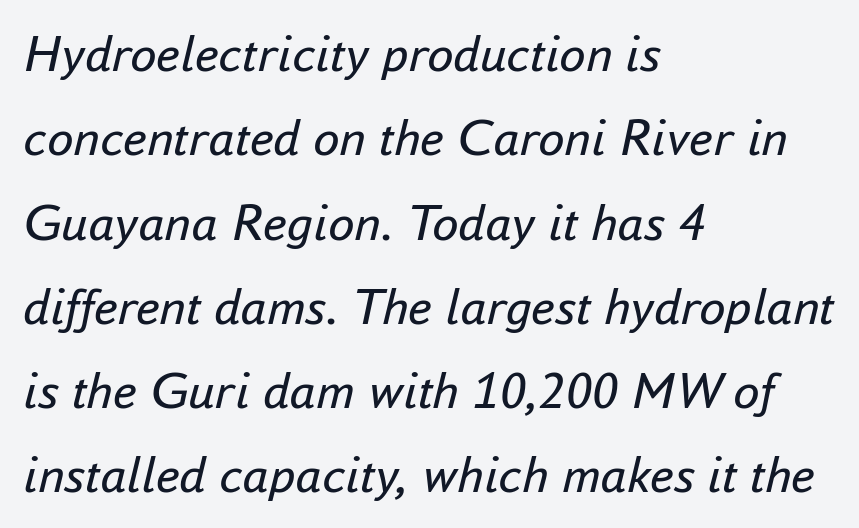
Q: Is the text bold? A: No.
Q: Is the text italic (slanted)? A: Yes, it leans right by about 16 degrees.
Q: Is the text underlined? A: No.
Q: How is the paragraph aligned? A: Left-aligned.
Q: Is the spacing between letters normal or unusually wide? A: Normal.
Q: Is the spacing between lines tight, normal or loose? A: Normal.
Q: Width (condensed, normal, or wide)? A: Normal.
Q: Stroke contrast? A: Low.
Q: x-height? A: Small.
Q: Monospaced? A: No.
